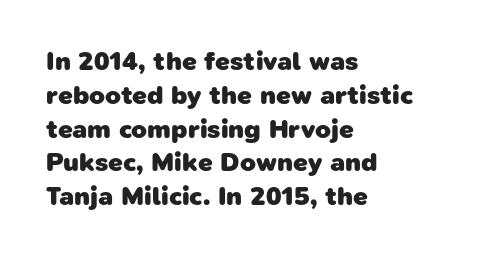
Q: Is the text bold? A: Yes.
Q: Is the text underlined? A: No.
Q: How is the paragraph aligned? A: Left-aligned.
Q: Is the spacing between letters normal or unusually wide? A: Normal.
Q: Is the spacing between lines tight, normal or loose? A: Normal.
